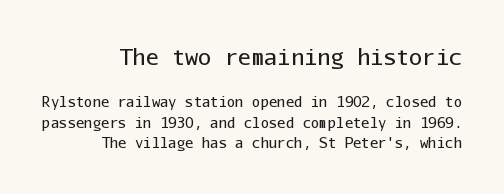
{"italic": "no", "bold": "no", "underline": "no", "align": "right", "line_spacing": "normal", "line_spacing_ratio": 1.47, "letter_spacing": "normal", "letter_spacing_em": 0.0, "larger_block": "first", "size_ratio": 1.57, "glyph_px": 22}
